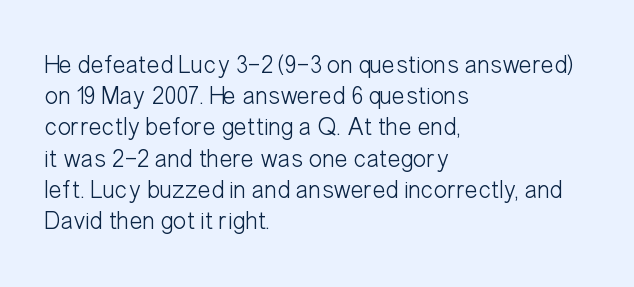
Spacing between characters is what you'd get straight out of the box. Ordinary non-slanted type is in use. The compositor pushed each line to the left boundary. Rows of type keep a routine distance in the vertical direction.
